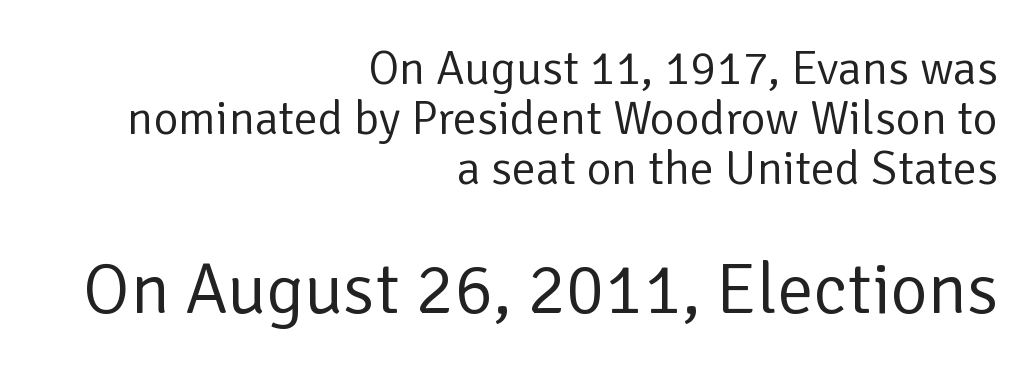
The image shows 72 px regular-weight sans-serif type, upright; set right-aligned, tight line spacing (1.04x), normal letter spacing, not underlined; the second (bottom) block is 1.5x larger; low stroke contrast and a medium x-height.
